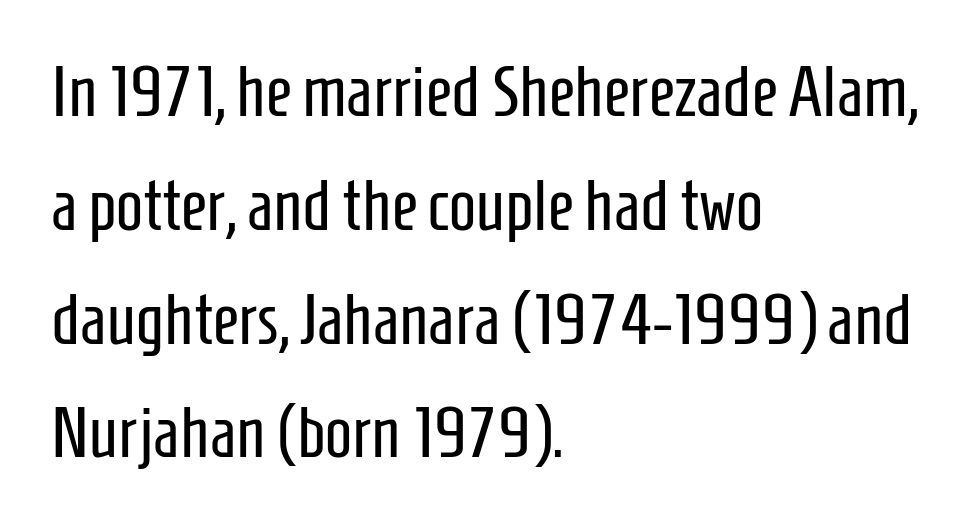
Q: Is the text bold? A: No.
Q: Is the text italic (slanted)? A: No, it is upright.
Q: Is the typeface a serif or a sans-serif typeface? A: Sans-serif.
Q: Is the text underlined? A: No.
Q: How is the paragraph aligned? A: Left-aligned.
Q: Is the spacing between letters normal or unusually wide? A: Normal.
Q: Is the spacing between lines tight, normal or loose? A: Normal.
Q: Width (condensed, normal, or wide)? A: Condensed.
Q: Stroke contrast? A: Low.
Q: x-height? A: Medium.
Q: Monospaced? A: No.
